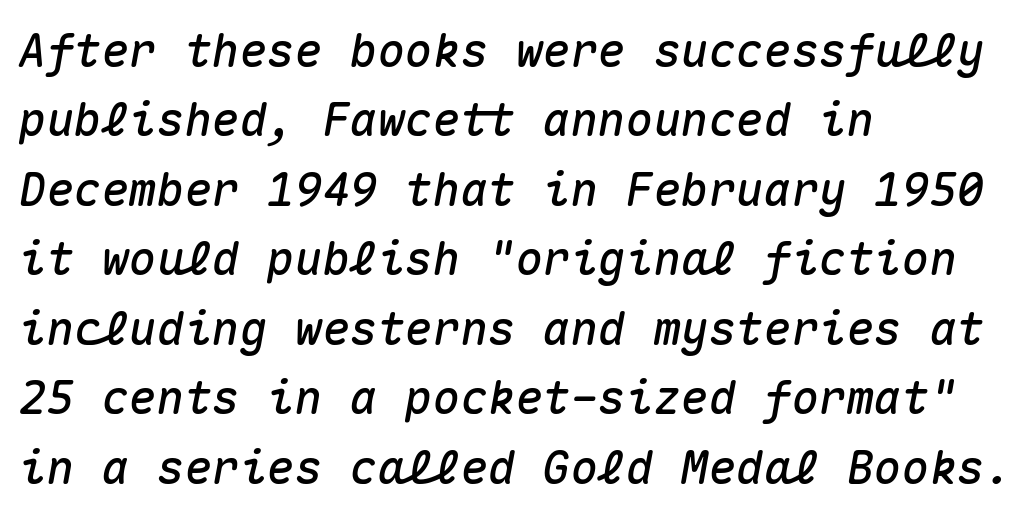
Do the characters align in a grid? Yes, the font is monospaced. Compared with typical body copy, the letter spacing here is the same. What's the leading like? Ordinary, nothing unusual. Does the copy run flush right? No — it runs flush left. The specimen reads as italic at a glance. Each row of text sits above clean, open space.
